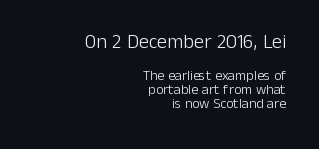
The image shows 20 px text type, upright; set right-aligned, tight line spacing (1.01x), normal letter spacing, not underlined; the first (top) block is 1.43x larger.
